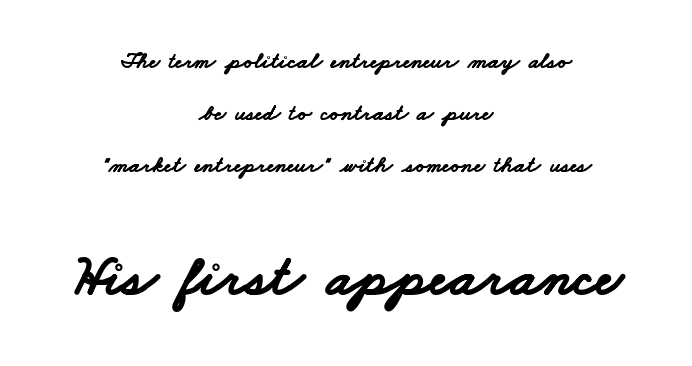
The image shows 58 px bold, wide sans-serif type; set centered, loose line spacing (2.26x), normal letter spacing, not underlined; the second (bottom) block is 2.52x larger; low stroke contrast and a small x-height.
